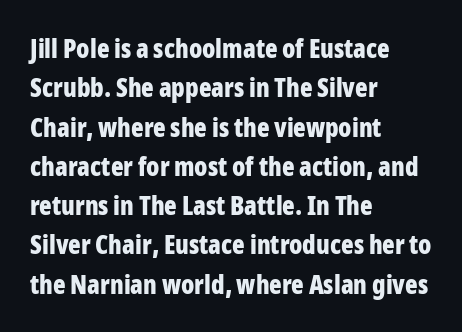
The image shows 26 px bold type, upright; set left-aligned, normal line spacing (1.51x), normal letter spacing, not underlined.
